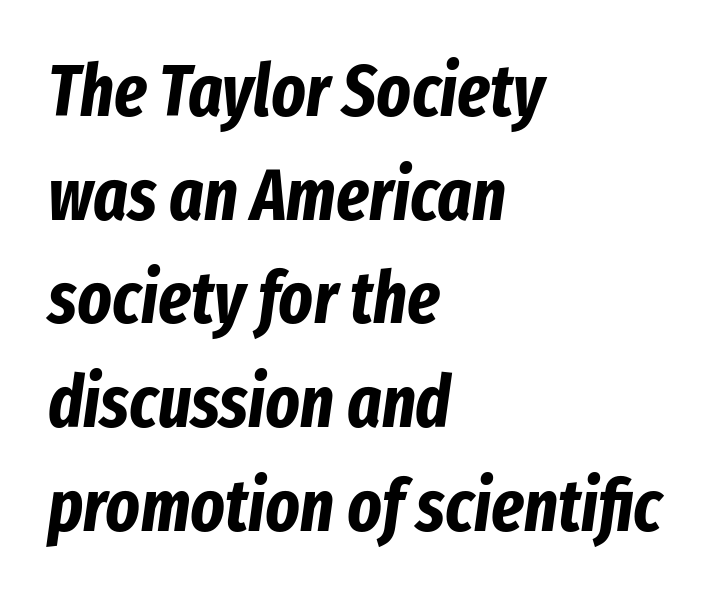
Horizontally, the lines are justified to the leading edge only. The baseline area is clear. Do the characters align in a grid? No, the font is proportional. Students, observe: this is what conventionally led text looks like.
